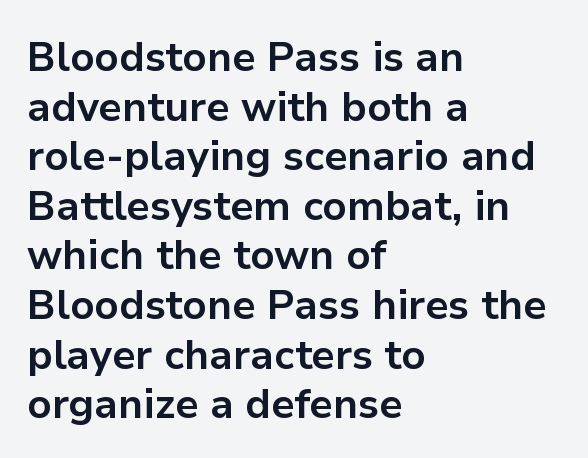
The image shows 41 px bold sans-serif type, upright; set left-aligned, line spacing 1.21x, normal letter spacing, not underlined; low stroke contrast and a medium x-height.
